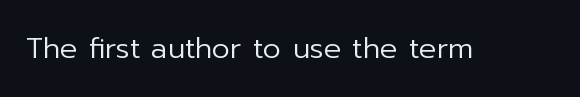
Q: Is the text bold? A: No.
Q: Is the text italic (slanted)? A: No, it is upright.
Q: Is the typeface a serif or a sans-serif typeface? A: Sans-serif.
Q: Is the text underlined? A: No.
Q: Is the spacing between letters normal or unusually wide? A: Normal.
Q: Width (condensed, normal, or wide)? A: Normal.
Q: Stroke contrast? A: Low.
Q: x-height? A: Medium.
Q: Monospaced? A: No.
